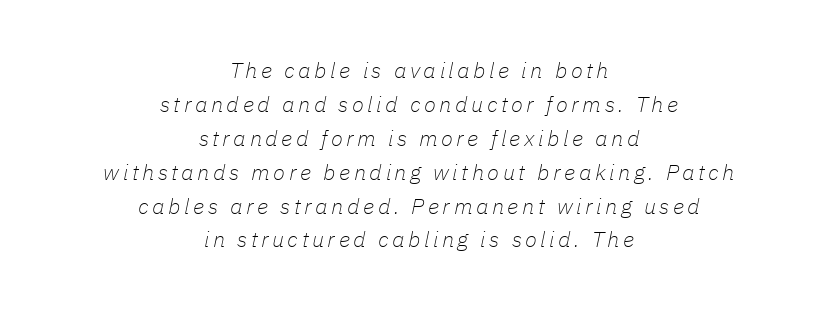
Q: Is the text bold? A: No.
Q: Is the text italic (slanted)? A: Yes, it leans right by about 11 degrees.
Q: Is the text underlined? A: No.
Q: How is the paragraph aligned? A: Centered.
Q: Is the spacing between lines tight, normal or loose? A: Normal.
